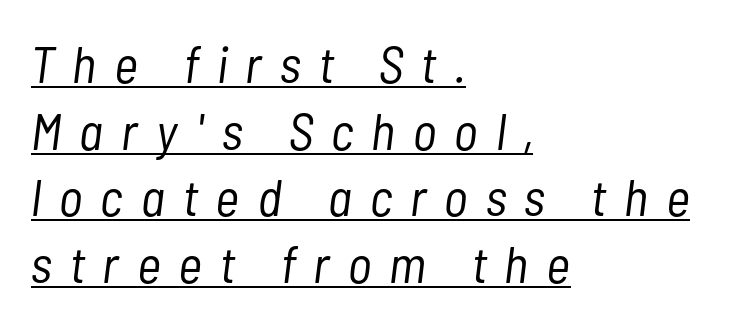
Q: Is the text bold? A: No.
Q: Is the text italic (slanted)? A: Yes, it leans right by about 7 degrees.
Q: Is the text underlined? A: Yes.
Q: How is the paragraph aligned? A: Left-aligned.
Q: Is the spacing between letters normal or unusually wide? A: Unusually wide.
Q: Is the spacing between lines tight, normal or loose? A: Normal.
Q: Width (condensed, normal, or wide)? A: Condensed.
Q: Stroke contrast? A: Low.
Q: x-height? A: Medium.
Q: Monospaced? A: No.
